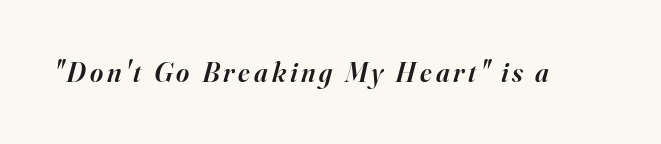
The image shows 28 px semibold serif type, italic (leaning right); set not underlined; high stroke contrast and a small x-height.
